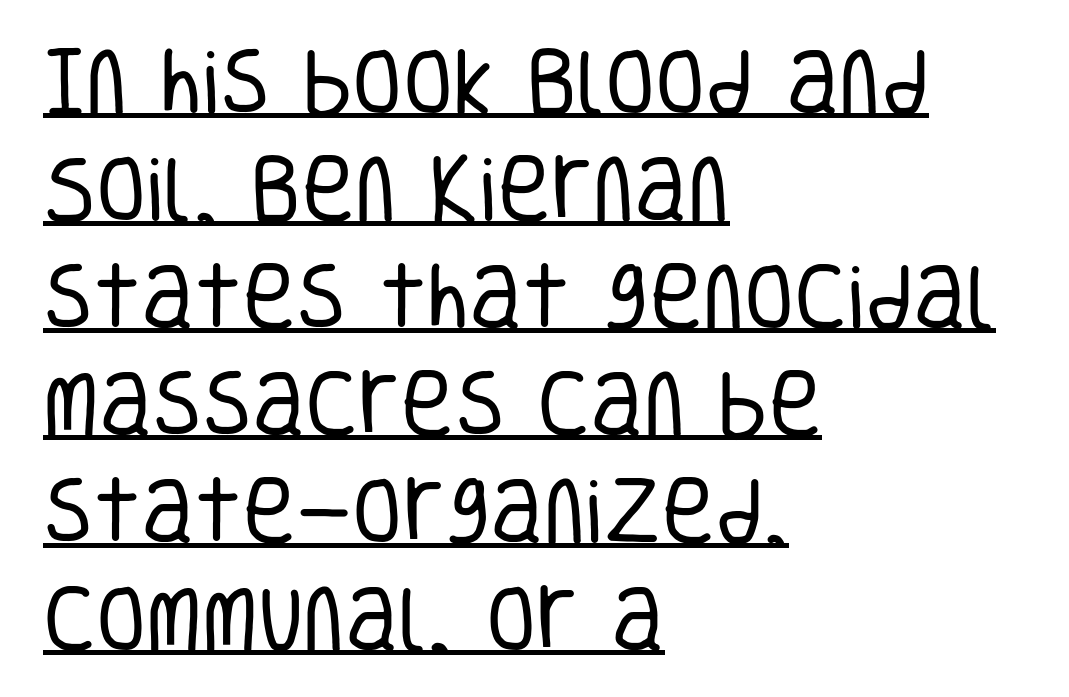
Does the lettering tilt? It doesn't — this is upright. Caption: standard tracking, unaltered. Observe the absence of serifs on each vertical stroke in this sample. Teacher's note: observe the even left margin — that is flush-left alignment.
